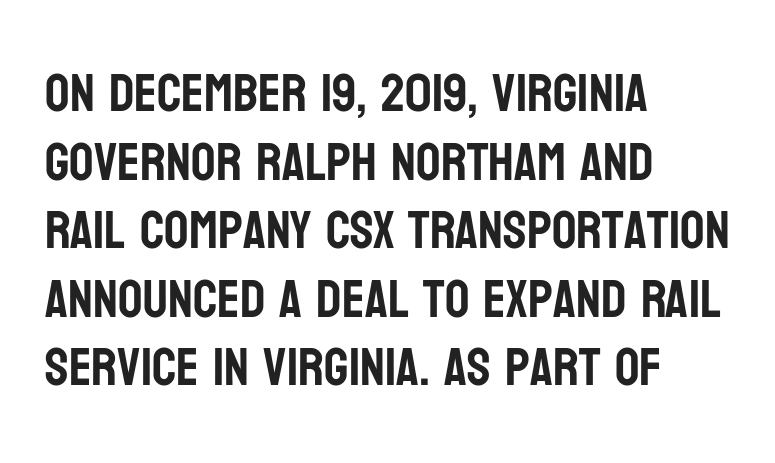
When letters stand straight like this, we call the style roman or upright. This is sans-serif lettering, the kind often seen on screens and signage. The strip under each line holds only bare page. The face used here is proportionally spaced, like ordinary book or web type. You could call the tracking neutral — neither tight nor loose.
